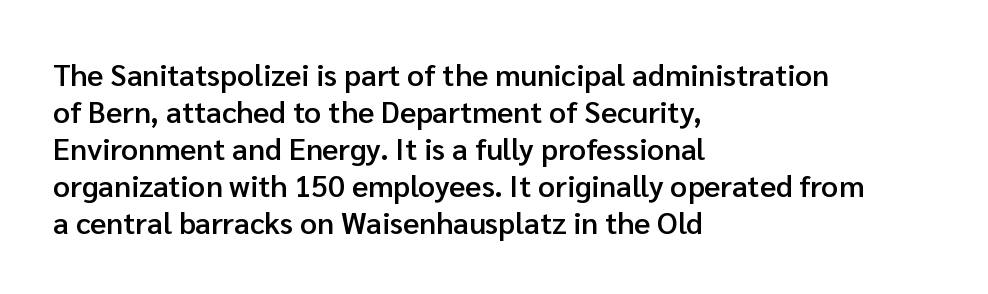
The image shows 30 px semibold sans-serif type, upright; set left-aligned, line spacing 1.23x, normal letter spacing, not underlined; low stroke contrast and a medium x-height.
